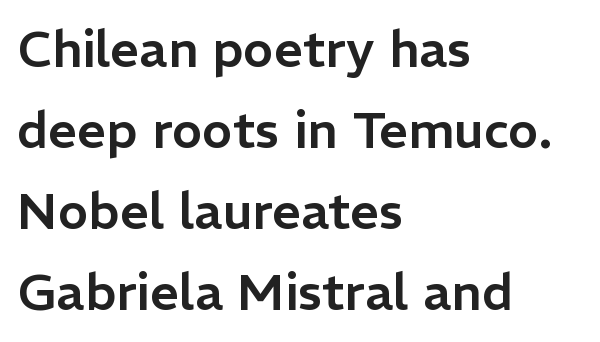
Q: Is the text italic (slanted)? A: No, it is upright.
Q: Is the typeface a serif or a sans-serif typeface? A: Sans-serif.
Q: Is the text underlined? A: No.
Q: How is the paragraph aligned? A: Left-aligned.
Q: Is the spacing between letters normal or unusually wide? A: Normal.
Q: Is the spacing between lines tight, normal or loose? A: Normal.
Q: Width (condensed, normal, or wide)? A: Normal.
Q: Stroke contrast? A: Low.
Q: x-height? A: Medium.
Q: Monospaced? A: No.
